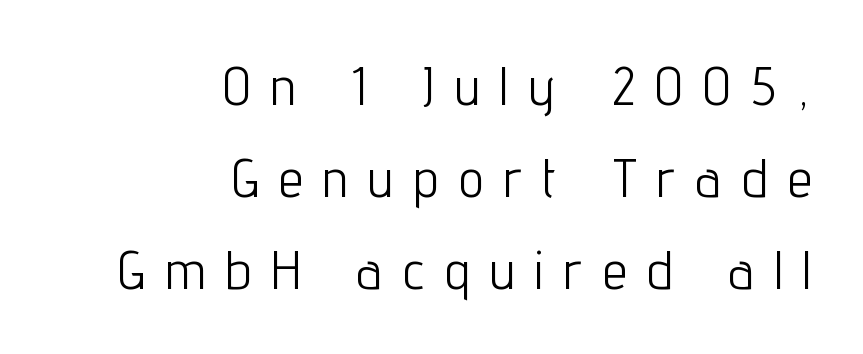
Q: Is the text bold? A: No.
Q: Is the text italic (slanted)? A: No, it is upright.
Q: Is the typeface a serif or a sans-serif typeface? A: Sans-serif.
Q: Is the text underlined? A: No.
Q: How is the paragraph aligned? A: Right-aligned.
Q: Is the spacing between letters normal or unusually wide? A: Unusually wide.
Q: Is the spacing between lines tight, normal or loose? A: Normal.
Q: Width (condensed, normal, or wide)? A: Condensed.
Q: Stroke contrast? A: Low.
Q: x-height? A: Medium.
Q: Monospaced? A: No.
